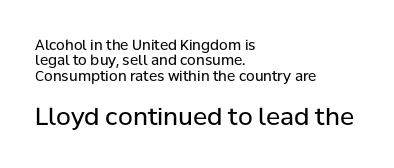
Q: Is the text bold? A: No.
Q: Is the text italic (slanted)? A: No, it is upright.
Q: Is the text underlined? A: No.
Q: How is the paragraph aligned? A: Left-aligned.
Q: Is the spacing between letters normal or unusually wide? A: Normal.
Q: Is the spacing between lines tight, normal or loose? A: Tight.
Q: Which block of text is set in a larger size, the first (top) or the second (bottom)? A: The second (bottom) one.
